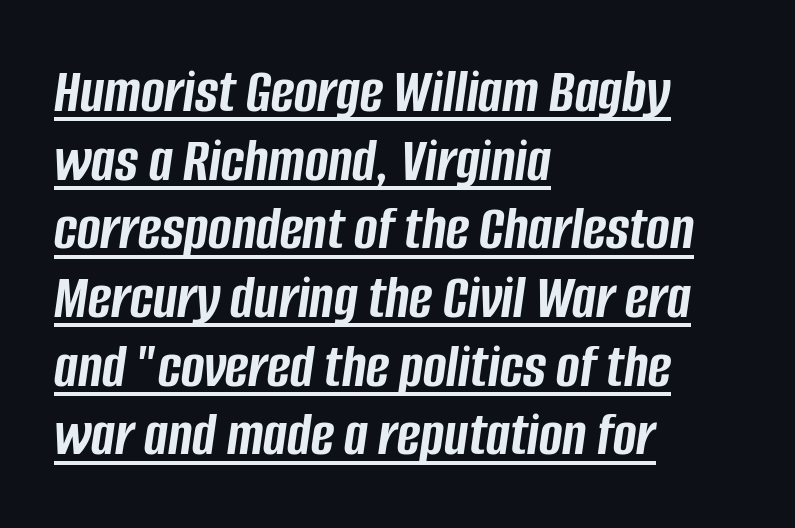
The image shows 63 px semibold, condensed type, italic (leaning right); set left-aligned, tight line spacing (1.09x), normal letter spacing, underlined; low stroke contrast and a large x-height.
